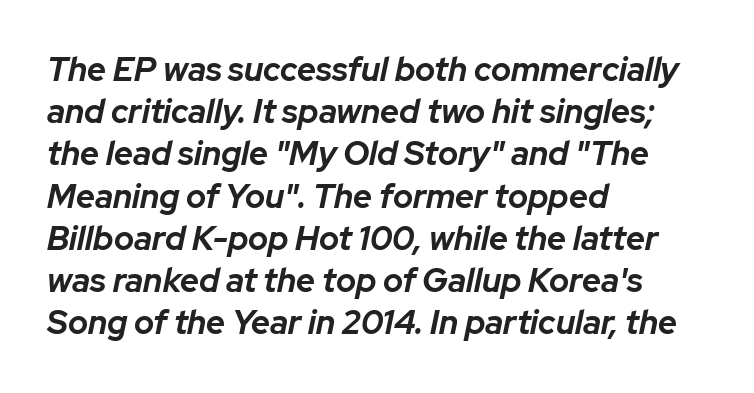
{"italic": "yes", "lean": "right", "slant_degrees": 12, "bold": "yes", "weight": "bold", "width": "normal", "stroke_contrast": "low", "x_height": "medium", "monospaced": "no", "underline": "no", "align": "left", "line_spacing": "normal", "line_spacing_ratio": 1.28, "letter_spacing": "normal", "letter_spacing_em": 0.0, "glyph_px": 33}
